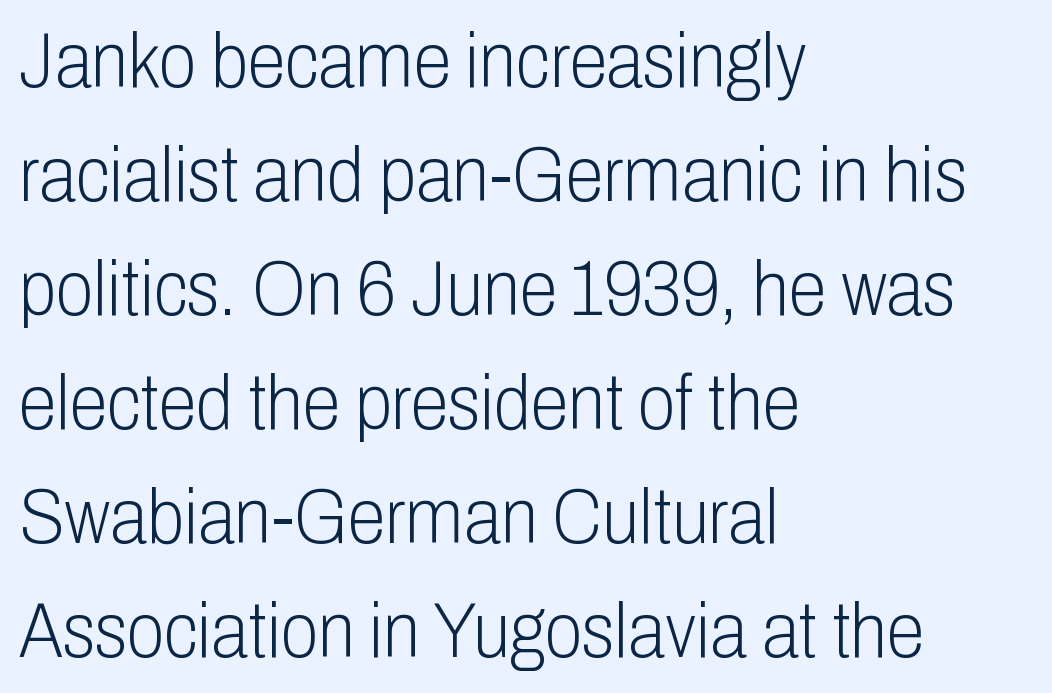
The image shows 77 px light, condensed sans-serif type, upright; set left-aligned, normal line spacing (1.48x), normal letter spacing, not underlined; low stroke contrast and a medium x-height.
